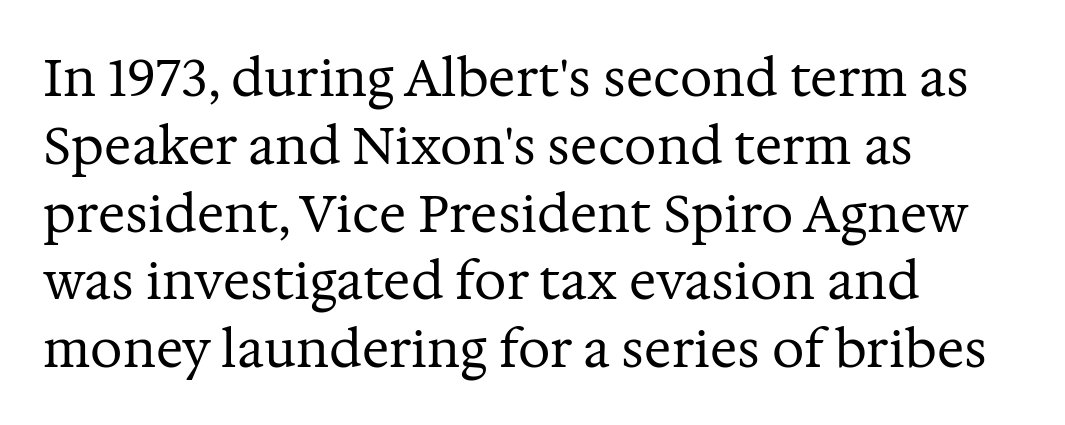
Q: Is the text bold? A: No.
Q: Is the text italic (slanted)? A: No, it is upright.
Q: Is the typeface a serif or a sans-serif typeface? A: Serif.
Q: Is the text underlined? A: No.
Q: How is the paragraph aligned? A: Left-aligned.
Q: Is the spacing between letters normal or unusually wide? A: Normal.
Q: Is the spacing between lines tight, normal or loose? A: Normal.
Q: Width (condensed, normal, or wide)? A: Normal.
Q: Stroke contrast? A: Medium.
Q: x-height? A: Medium.
Q: Monospaced? A: No.
